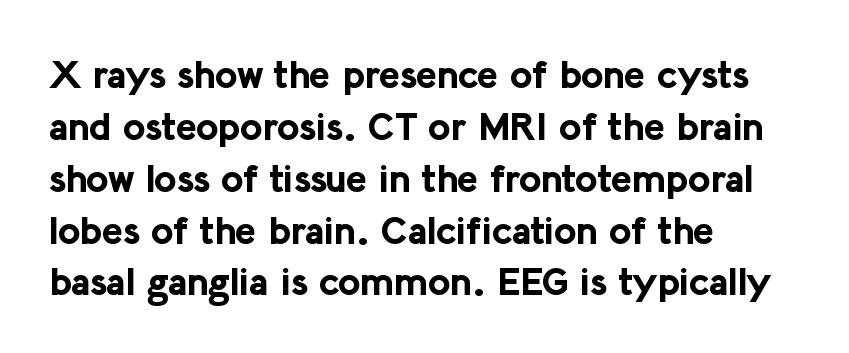
Think of a printed novel: that variable character pitch is what you see here. Nope, not italic — everything's standing straight. The line texture is even and compact thanks to regular tracking. Leading matches the norm, producing a regular column.
